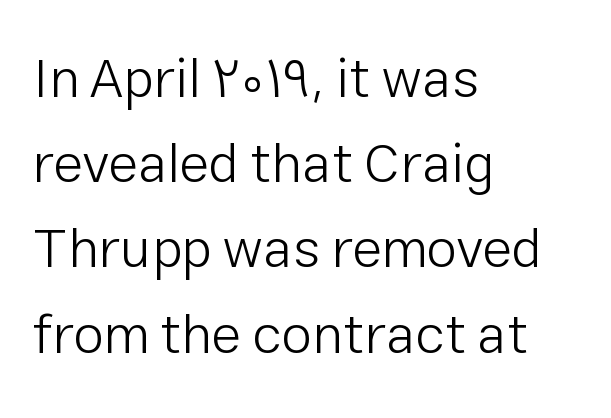
Q: Is the text bold? A: No.
Q: Is the text italic (slanted)? A: No, it is upright.
Q: Is the typeface a serif or a sans-serif typeface? A: Sans-serif.
Q: Is the text underlined? A: No.
Q: How is the paragraph aligned? A: Left-aligned.
Q: Is the spacing between letters normal or unusually wide? A: Normal.
Q: Is the spacing between lines tight, normal or loose? A: Normal.
Q: Width (condensed, normal, or wide)? A: Normal.
Q: Stroke contrast? A: Low.
Q: x-height? A: Medium.
Q: Monospaced? A: No.
